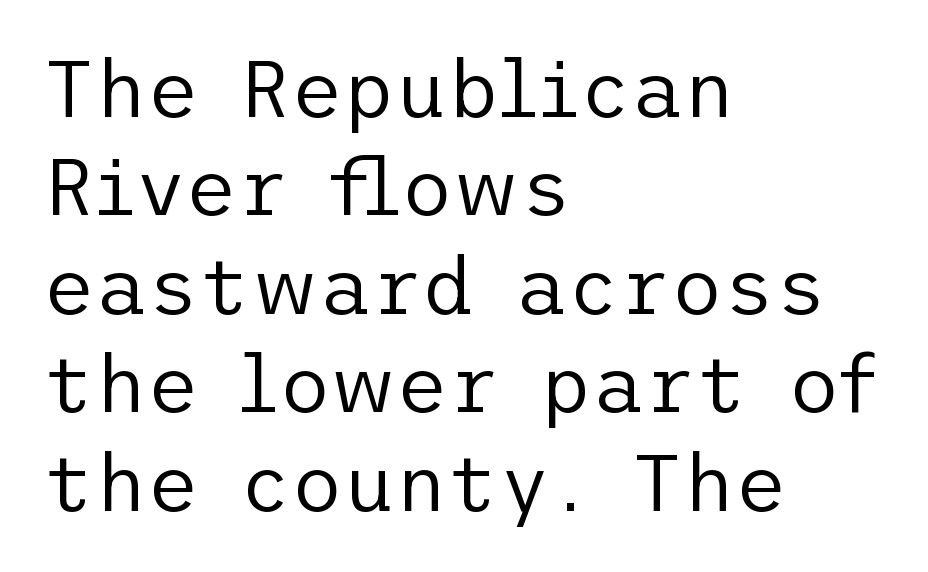
The image shows 80 px regular-weight sans-serif type, upright; set left-aligned, line spacing 1.23x, normal letter spacing, not underlined; low stroke contrast and a medium x-height.
